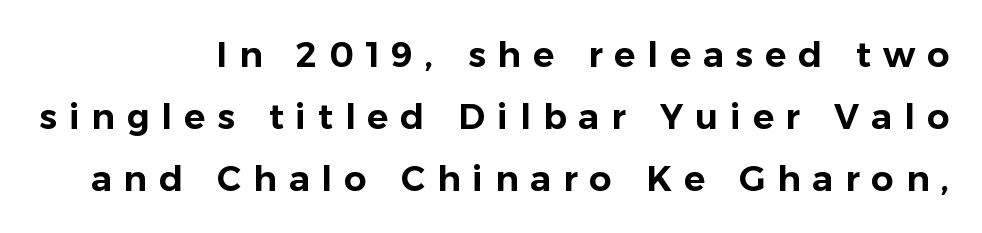
The image shows 35 px sans-serif type, upright; set right-aligned, line spacing 1.77x, unusually wide letter spacing (+0.34 em), not underlined; low stroke contrast and a medium x-height.
